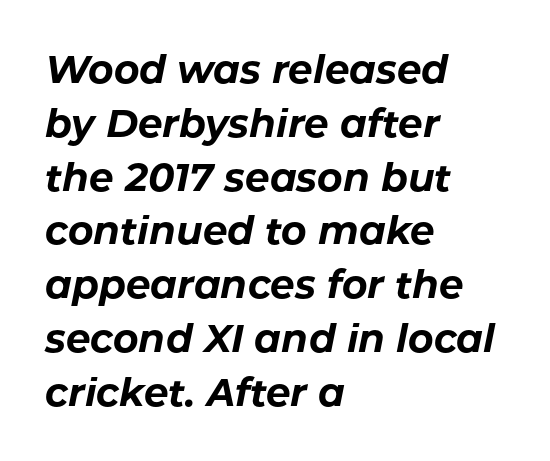
{"italic": "yes", "lean": "right", "slant_degrees": 11, "bold": "yes", "weight": "bold", "width": "normal", "stroke_contrast": "low", "x_height": "medium", "monospaced": "no", "underline": "no", "align": "left", "line_spacing": "normal", "line_spacing_ratio": 1.38, "letter_spacing": "normal", "letter_spacing_em": 0.0, "glyph_px": 39}
